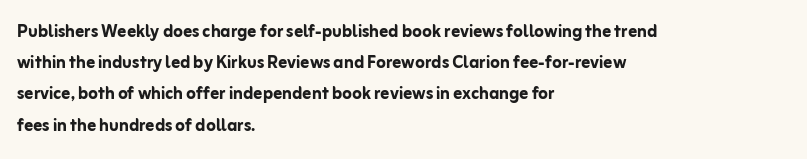
{"italic": "no", "bold": "yes", "underline": "no", "align": "left", "line_spacing": "normal", "line_spacing_ratio": 1.42, "letter_spacing": "normal", "letter_spacing_em": 0.0, "glyph_px": 22}
